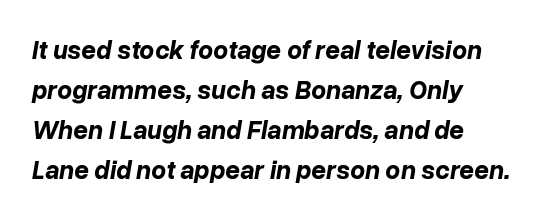
Words appear dense and cohesive because spacing is normal. The rendering anchors every line to the left-hand side. I'd describe the lettering as bold — thick and assertive. Looking at the ascenders, they clearly lean.
